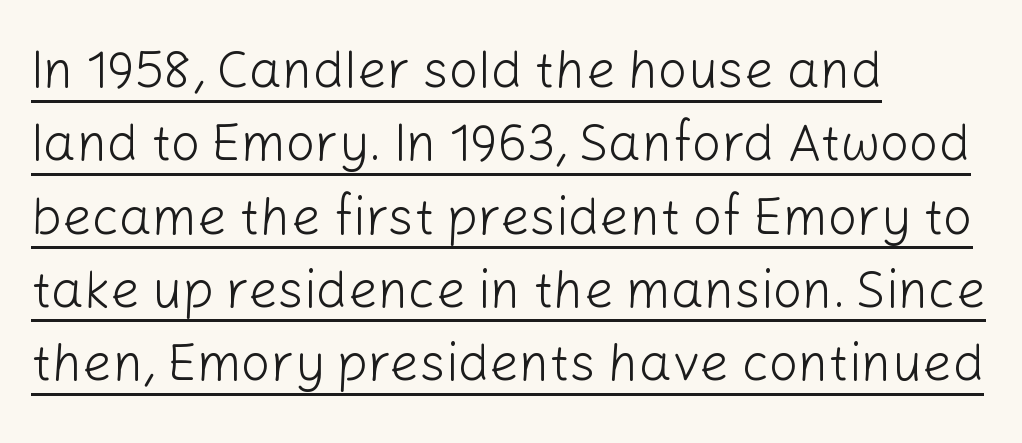
{"serif": "no", "italic": "no", "bold": "no", "weight": "light", "width": "normal", "stroke_contrast": "low", "x_height": "medium", "monospaced": "no", "underline": "yes", "align": "left", "line_spacing": "normal", "line_spacing_ratio": 1.41, "letter_spacing": "normal", "letter_spacing_em": 0.0, "glyph_px": 52}
